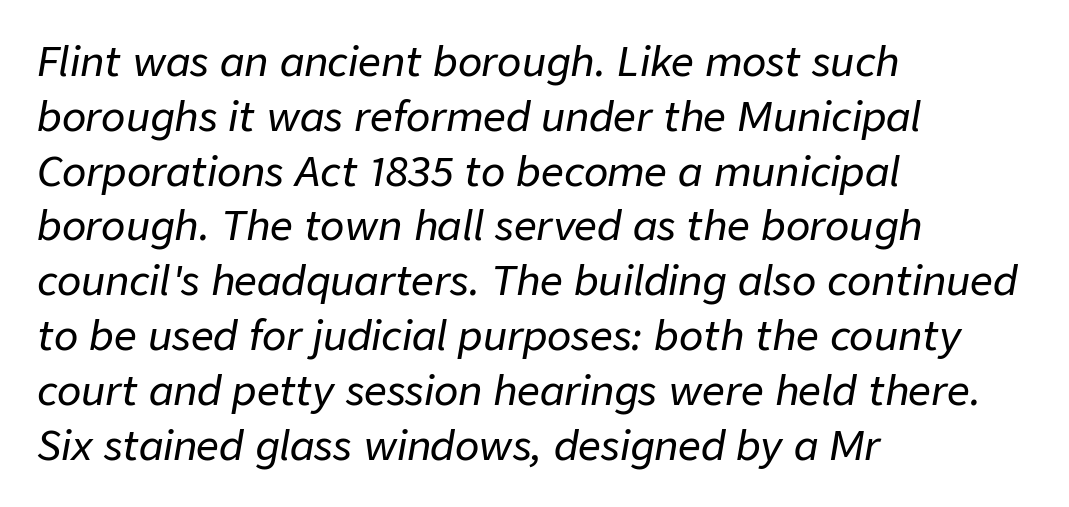
The passage is arranged the way most books set body copy — flush left. Tracking here is standard; glyphs follow each other at the usual distance. Honestly, the row spacing looks completely unremarkable. Beneath every word, the page is bare. Think of a printed novel: that variable character pitch is what you see here.
